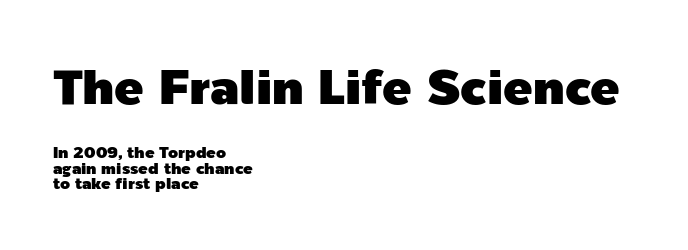
The image shows 49 px sans-serif type, upright; set left-aligned, tight line spacing (0.99x), normal letter spacing, not underlined; the first (top) block is 3.06x larger; a medium x-height.
